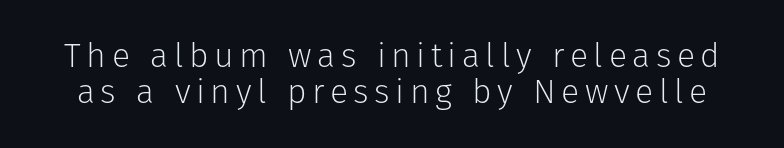
The image shows 34 px light sans-serif type, upright; set tight line spacing (1.05x), not underlined; low stroke contrast and a medium x-height.
